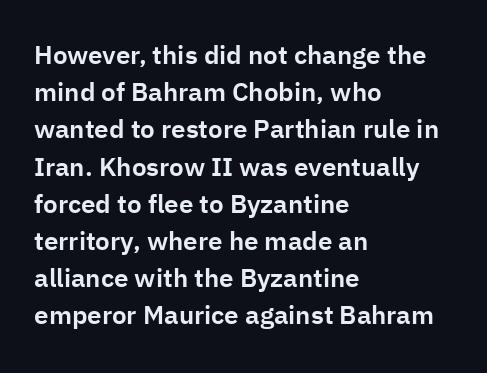
{"italic": "no", "underline": "no", "align": "left", "line_spacing": "normal", "line_spacing_ratio": 1.43, "letter_spacing": "normal", "letter_spacing_em": 0.0, "glyph_px": 26}
